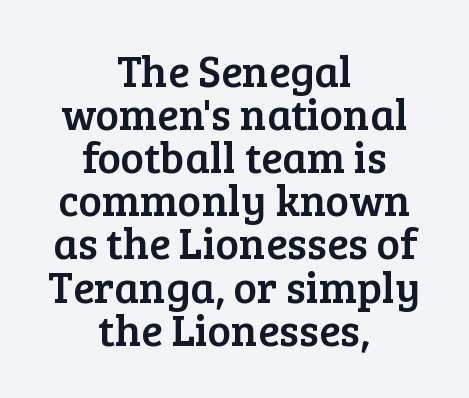
{"serif": "yes", "italic": "no", "width": "normal", "stroke_contrast": "low", "x_height": "medium", "monospaced": "no", "underline": "no", "align": "center", "line_spacing": "tight", "line_spacing_ratio": 0.98, "letter_spacing": "normal", "letter_spacing_em": 0.0, "glyph_px": 44}
